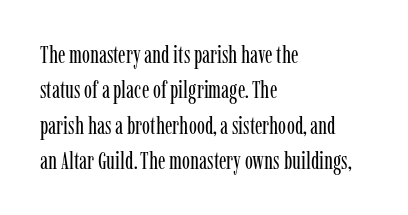
Q: Is the text bold? A: No.
Q: Is the text italic (slanted)? A: No, it is upright.
Q: Is the text underlined? A: No.
Q: How is the paragraph aligned? A: Left-aligned.
Q: Is the spacing between letters normal or unusually wide? A: Normal.
Q: Is the spacing between lines tight, normal or loose? A: Normal.
